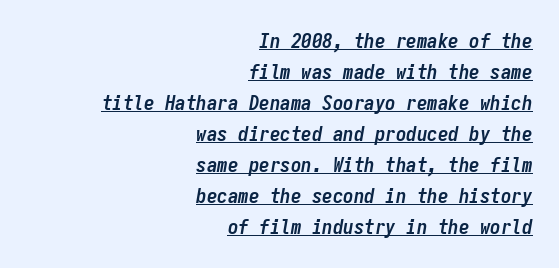
{"italic": "yes", "lean": "right", "slant_degrees": 9, "bold": "yes", "underline": "yes", "align": "right", "line_spacing": "normal", "line_spacing_ratio": 1.48, "letter_spacing": "normal", "letter_spacing_em": 0.0, "glyph_px": 21}
